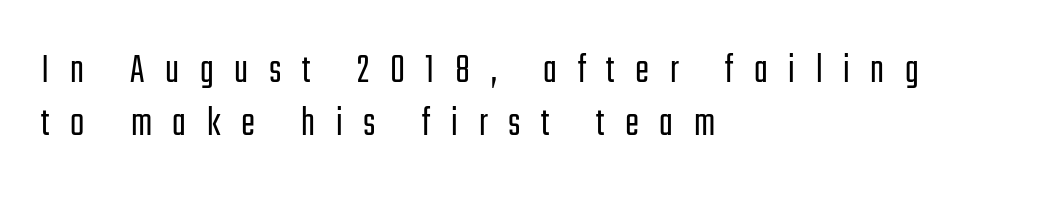
{"serif": "no", "italic": "no", "bold": "no", "weight": "light", "width": "condensed", "stroke_contrast": "low", "x_height": "medium", "monospaced": "no", "underline": "no", "align": "left", "line_spacing": "normal", "line_spacing_ratio": 1.27, "letter_spacing": "wide", "letter_spacing_em": 0.49, "glyph_px": 42}
